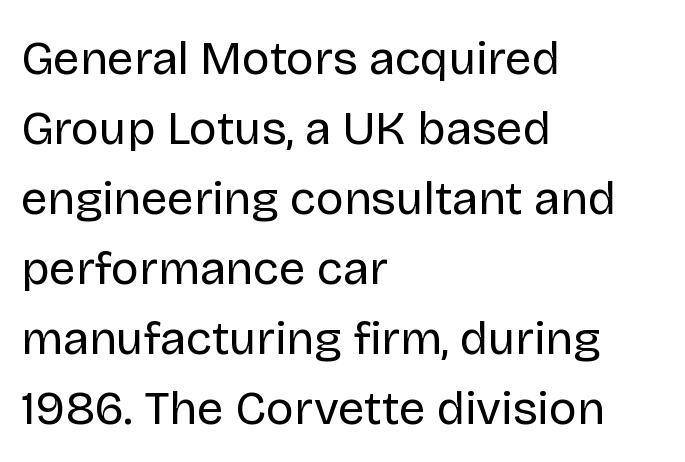
Q: Is the text bold? A: No.
Q: Is the text italic (slanted)? A: No, it is upright.
Q: Is the typeface a serif or a sans-serif typeface? A: Sans-serif.
Q: Is the text underlined? A: No.
Q: How is the paragraph aligned? A: Left-aligned.
Q: Is the spacing between letters normal or unusually wide? A: Normal.
Q: Is the spacing between lines tight, normal or loose? A: Normal.
Q: Width (condensed, normal, or wide)? A: Normal.
Q: Stroke contrast? A: Low.
Q: x-height? A: Large.
Q: Monospaced? A: No.
